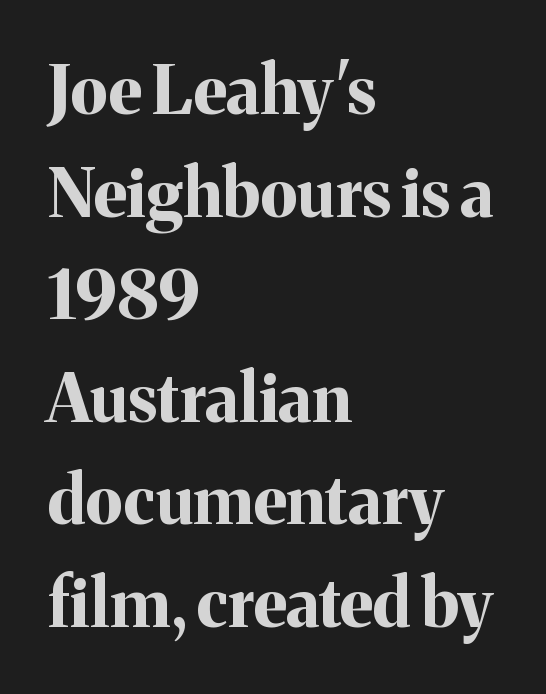
Q: Is the text bold? A: Yes.
Q: Is the text italic (slanted)? A: No, it is upright.
Q: Is the typeface a serif or a sans-serif typeface? A: Serif.
Q: Is the text underlined? A: No.
Q: How is the paragraph aligned? A: Left-aligned.
Q: Is the spacing between letters normal or unusually wide? A: Normal.
Q: Is the spacing between lines tight, normal or loose? A: Normal.
Q: Width (condensed, normal, or wide)? A: Normal.
Q: Stroke contrast? A: Medium.
Q: x-height? A: Medium.
Q: Monospaced? A: No.
